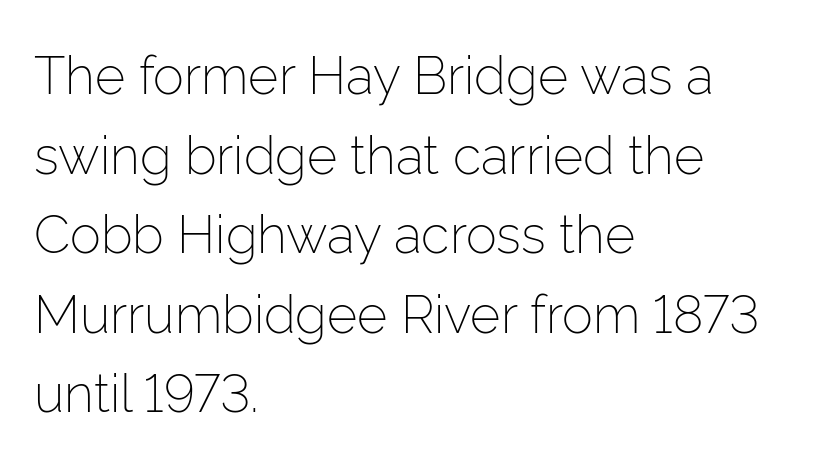
{"serif": "no", "italic": "no", "bold": "no", "weight": "light", "width": "normal", "stroke_contrast": "low", "x_height": "medium", "monospaced": "no", "underline": "no", "align": "left", "line_spacing": "normal", "line_spacing_ratio": 1.53, "letter_spacing": "normal", "letter_spacing_em": 0.0, "glyph_px": 52}
